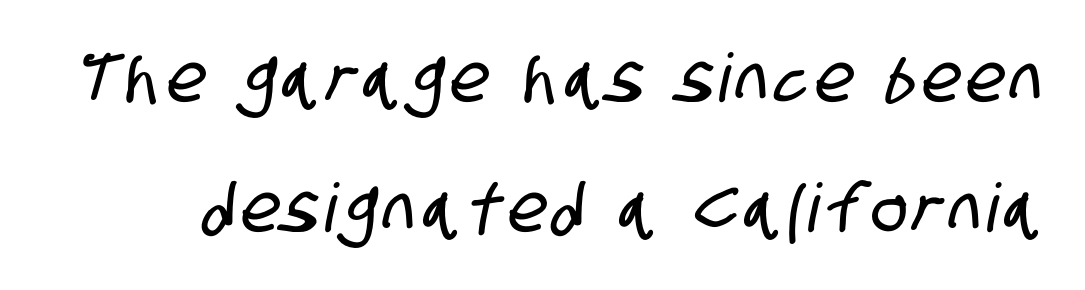
Clear beneath every line of the passage. A typesetter would call this proportional, since set widths differ per character. Nothing sits at the stroke ends, so this counts as sans-serif. Line spacing here is loose.
